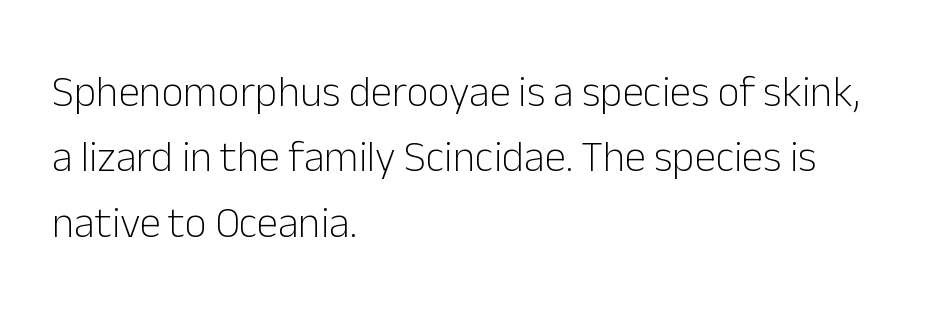
{"serif": "no", "italic": "no", "bold": "no", "weight": "light", "width": "normal", "stroke_contrast": "low", "x_height": "medium", "monospaced": "no", "underline": "no", "align": "left", "line_spacing": "normal", "line_spacing_ratio": 1.52, "letter_spacing": "normal", "letter_spacing_em": 0.0, "glyph_px": 43}
